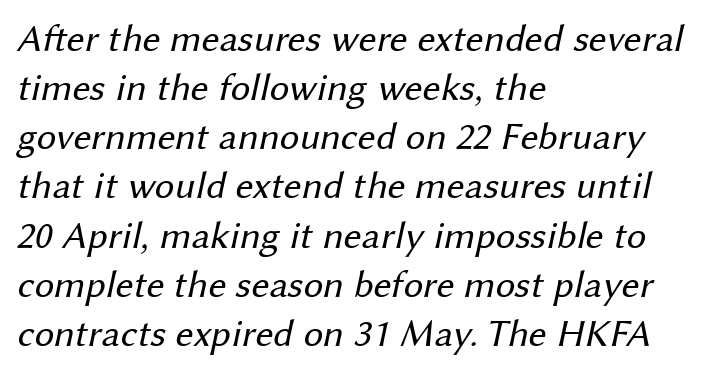
The lines in this sample share a left origin and differ only in where they stop. Interline gaps are of average width in this sample. Note the varied advance widths — an 'i' is clearly narrower than an 'm'. The weight would be labelled regular, book, light, or lighter still. These lines are composed in type without serifs. The passage shown has conventional tracking throughout.
